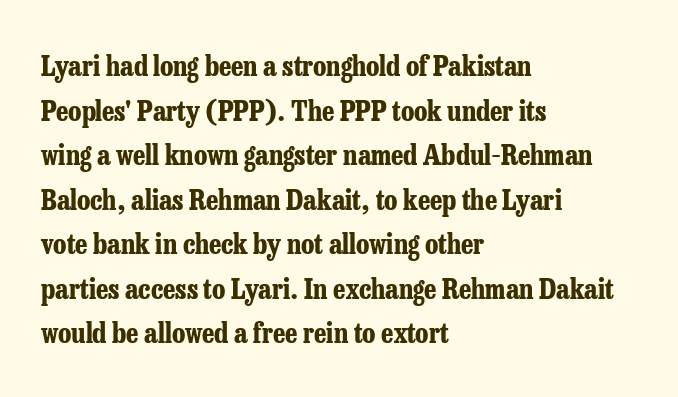
Quick note: not italic, upright. These lines stack with their left ends in a neat column. A typesetter would call this proportional, since set widths differ per character. On the weight axis this lands at bold, roughly 700. Old-style or modern, the face here clearly has serifs. Glyph-to-glyph distance matches everyday printed text.
